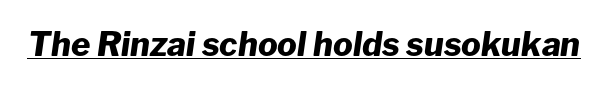
{"italic": "yes", "lean": "right", "slant_degrees": 8, "bold": "yes", "weight": "heavy", "width": "normal", "stroke_contrast": "low", "x_height": "medium", "monospaced": "no", "underline": "yes", "letter_spacing": "normal", "letter_spacing_em": 0.0, "glyph_px": 33}
